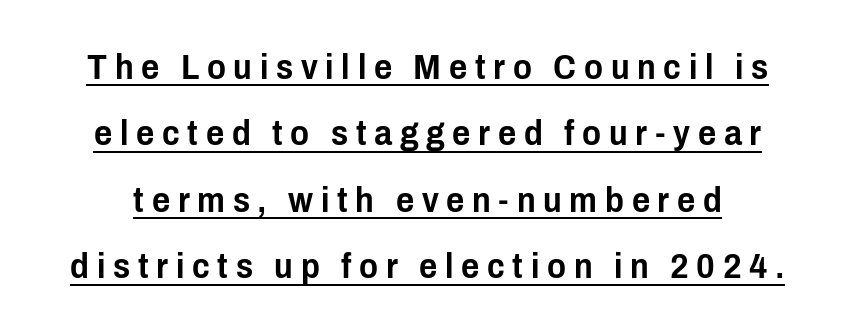
These lines are rendered in a variable-pitch font. Leading: increased. Each word looks stretched out because of the extra space between its letters. A typesetter would mark this as roman, not italic. The lettering is marked with a stroke running underneath it. Nothing sits at the stroke ends, so this counts as sans-serif.
